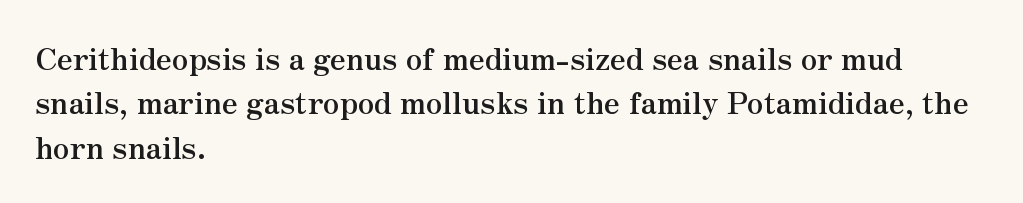
The image shows 30 px semibold serif type, upright; set left-aligned, normal line spacing (1.48x), normal letter spacing, not underlined; medium stroke contrast and a small x-height.
